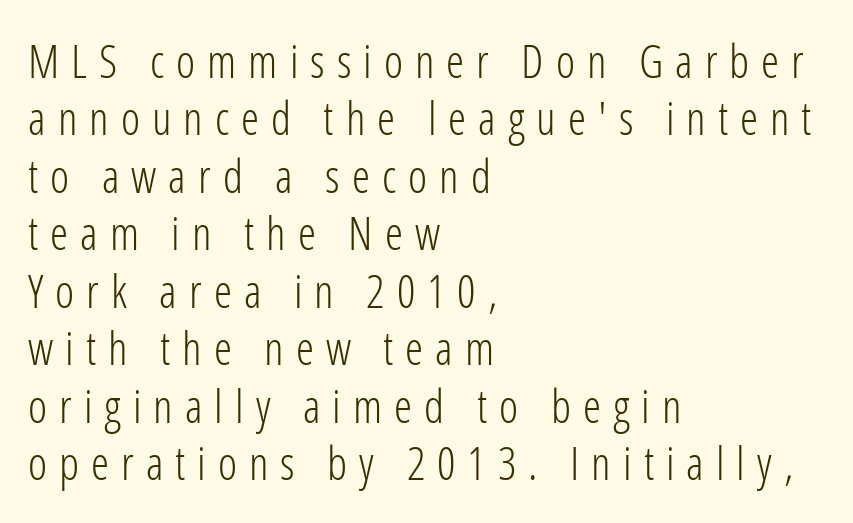
Notice how the stems are strictly vertical — no italics here. The passage shown has open, widely tracked lettering throughout. Is this a sans? Yes — the strokes have no serifs. Casual observation: everything's shoved over to the left. The vertical gap from one line to the next is medium. The letters look calm and open, with moderate or lighter stems.
